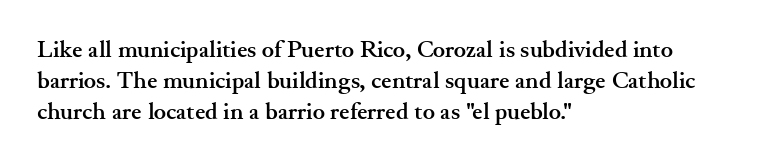
{"italic": "no", "bold": "yes", "underline": "no", "align": "left", "line_spacing": "normal", "line_spacing_ratio": 1.35, "letter_spacing": "normal", "letter_spacing_em": 0.0, "glyph_px": 23}
